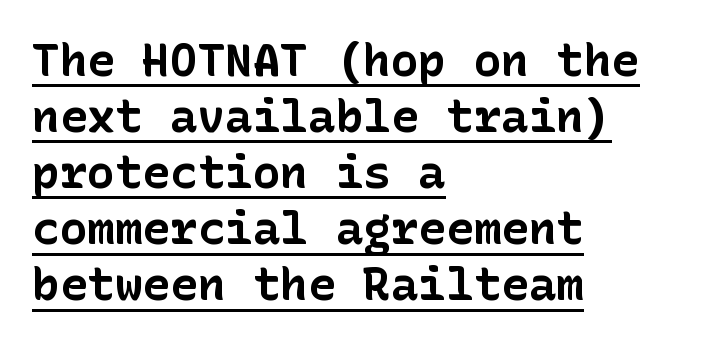
{"serif": "no", "italic": "no", "bold": "yes", "weight": "bold", "width": "normal", "stroke_contrast": "low", "x_height": "medium", "underline": "yes", "align": "left", "line_spacing_ratio": 1.22, "letter_spacing": "normal", "letter_spacing_em": 0.0, "glyph_px": 46}
